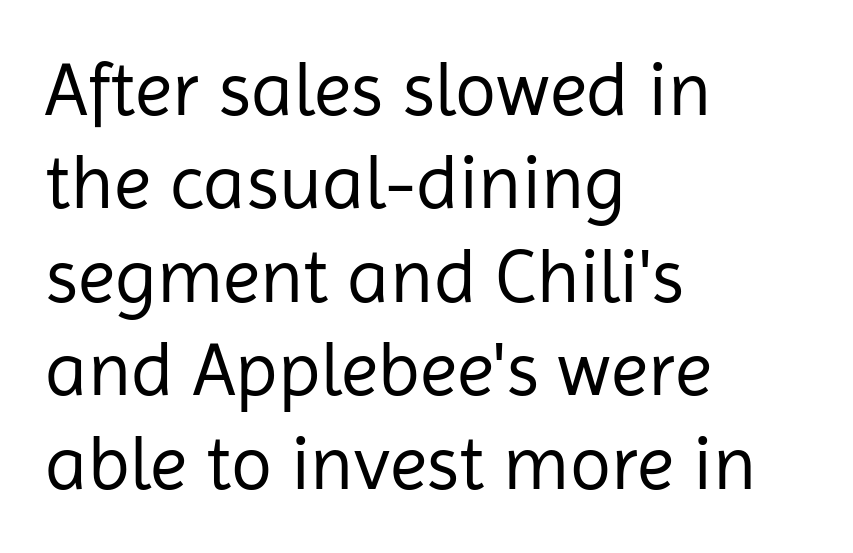
{"serif": "no", "italic": "no", "bold": "no", "weight": "regular", "width": "normal", "stroke_contrast": "low", "x_height": "medium", "monospaced": "no", "underline": "no", "align": "left", "line_spacing_ratio": 1.23, "letter_spacing": "normal", "letter_spacing_em": 0.0, "glyph_px": 76}
